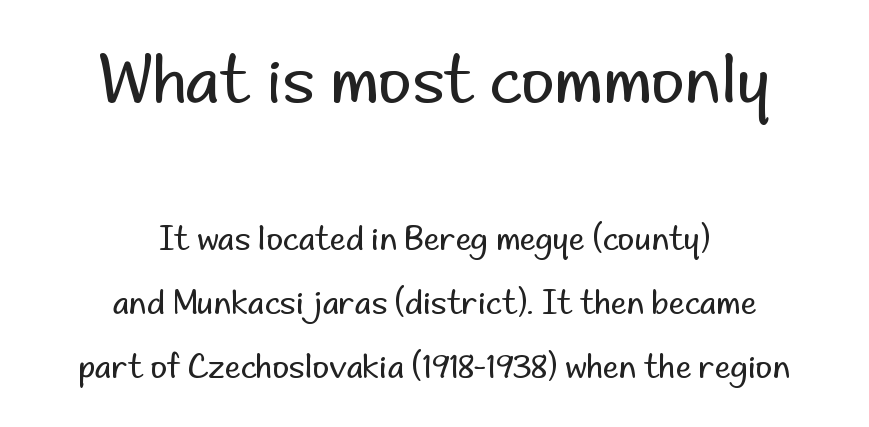
The image shows 65 px regular-weight sans-serif type, upright; set centered, loose line spacing (1.99x), normal letter spacing, not underlined; the first (top) block is 2.03x larger; low stroke contrast and a small x-height.
